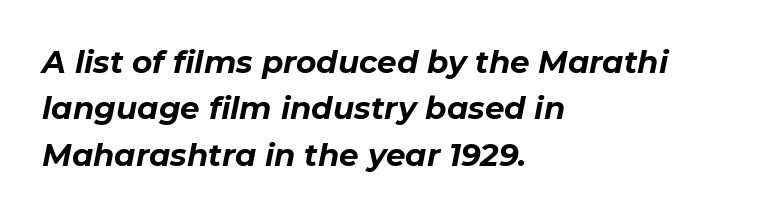
You'd pick this weight for a headline — it's a proper bold. Spacing verdict: proportional, widths tailored to each character. Nobody drew a line under any word here. In terms of letterspacing, this is plain default setting.
